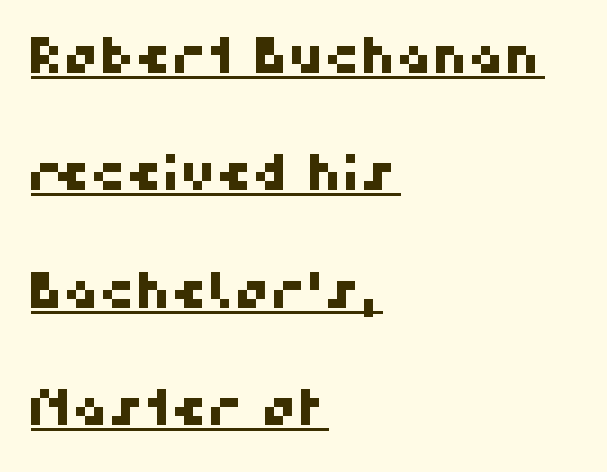
A typesetter would call this leading open, well beyond the default. Note the varied advance widths — an 'i' is clearly narrower than an 'm'. Reading down the block, your eye returns to a fixed left position each line. Nothing unusual about the tracking: characters are spaced as the font intends.
